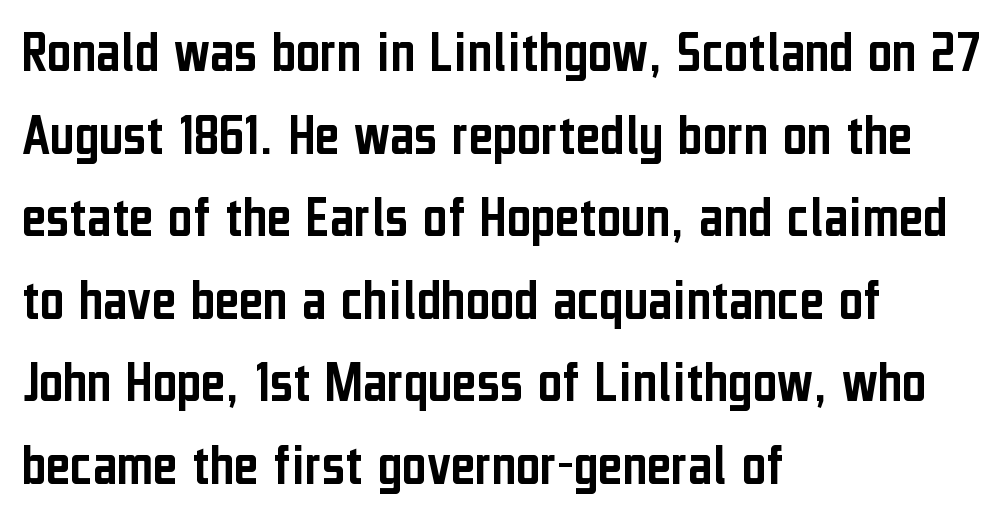
The image shows 59 px condensed sans-serif type, upright; set left-aligned, normal line spacing (1.4x), normal letter spacing, not underlined; low stroke contrast and a medium x-height.
